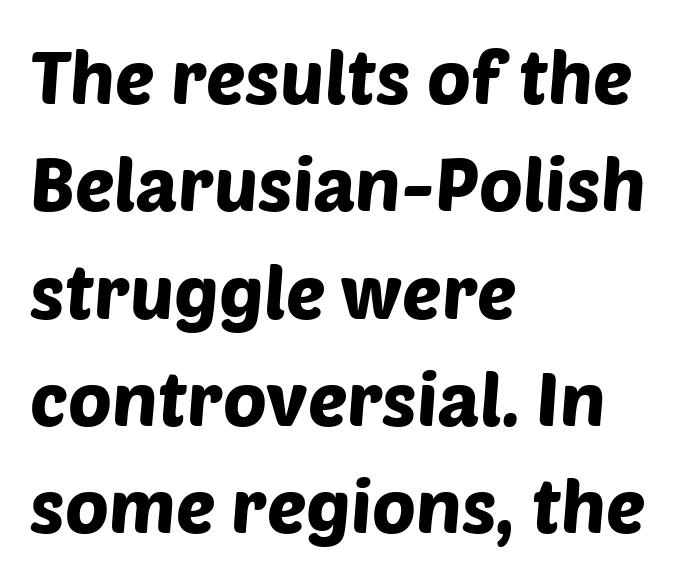
The image shows 74 px sans-serif type; set left-aligned, normal line spacing (1.45x), normal letter spacing, not underlined; low stroke contrast and a large x-height.
